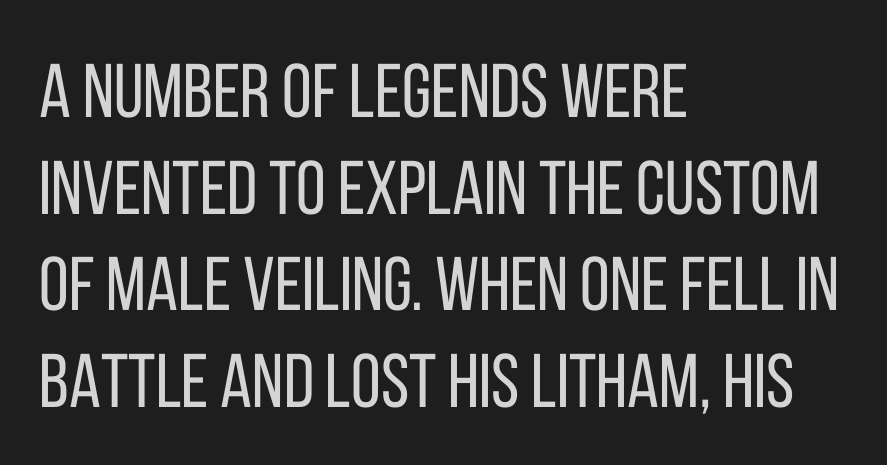
{"serif": "no", "italic": "no", "bold": "no", "weight": "regular", "width": "condensed", "stroke_contrast": "low", "x_height": "large", "monospaced": "no", "underline": "no", "align": "left", "line_spacing": "normal", "line_spacing_ratio": 1.27, "letter_spacing": "normal", "letter_spacing_em": 0.0, "glyph_px": 76}
